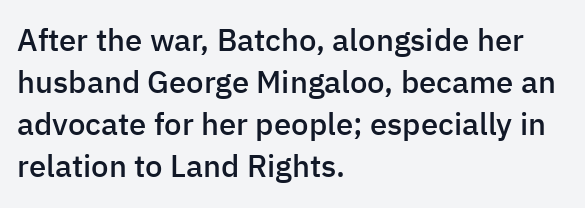
The image shows 31 px semibold sans-serif type, upright; set left-aligned, normal line spacing (1.36x), normal letter spacing, not underlined; low stroke contrast and a medium x-height.
